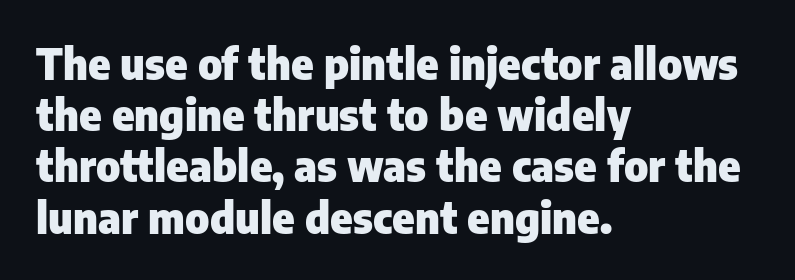
Q: Is the text bold? A: Yes.
Q: Is the text italic (slanted)? A: No, it is upright.
Q: Is the typeface a serif or a sans-serif typeface? A: Sans-serif.
Q: Is the text underlined? A: No.
Q: How is the paragraph aligned? A: Left-aligned.
Q: Is the spacing between letters normal or unusually wide? A: Normal.
Q: Width (condensed, normal, or wide)? A: Normal.
Q: Stroke contrast? A: Low.
Q: x-height? A: Medium.
Q: Monospaced? A: No.
